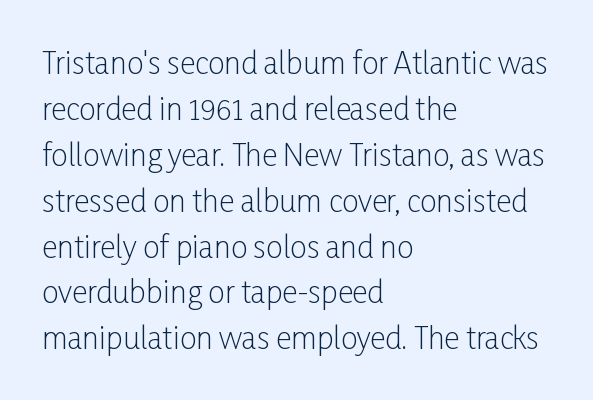
{"serif": "no", "italic": "no", "bold": "no", "weight": "light", "width": "condensed", "stroke_contrast": "low", "x_height": "medium", "monospaced": "no", "underline": "no", "align": "left", "line_spacing": "normal", "line_spacing_ratio": 1.53, "letter_spacing": "normal", "letter_spacing_em": 0.0, "glyph_px": 30}
